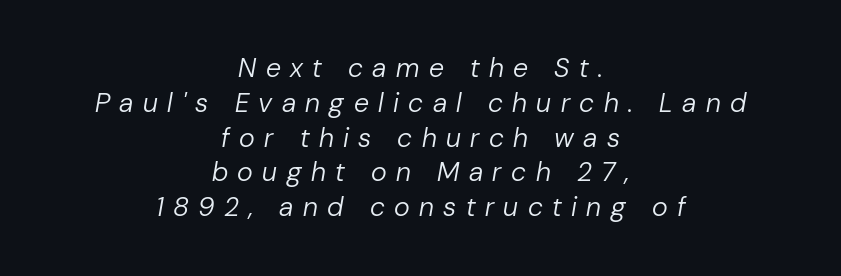
{"italic": "yes", "lean": "right", "slant_degrees": 10, "bold": "no", "underline": "no", "align": "center", "line_spacing": "normal", "line_spacing_ratio": 1.29, "letter_spacing": "wide", "letter_spacing_em": 0.35, "glyph_px": 27}
